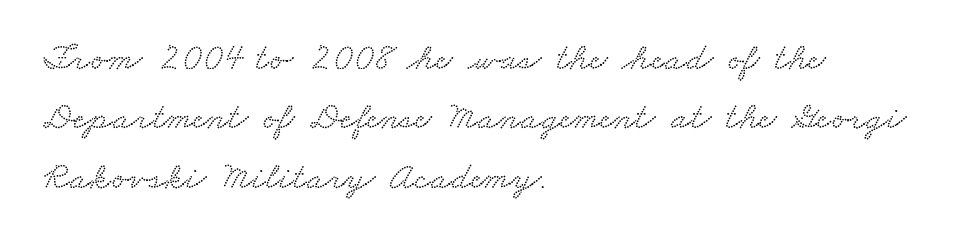
The image shows 38 px wide serif type; set left-aligned, normal line spacing (1.56x), normal letter spacing, not underlined; low stroke contrast and a small x-height.
